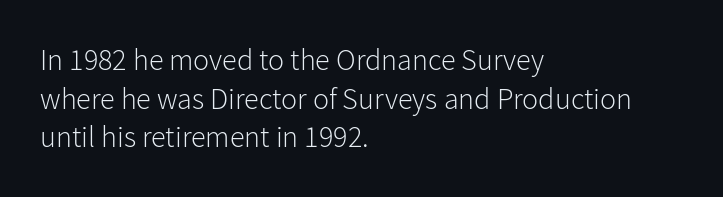
{"serif": "no", "italic": "no", "bold": "no", "weight": "light", "width": "normal", "stroke_contrast": "low", "x_height": "medium", "monospaced": "no", "underline": "no", "align": "left", "line_spacing": "normal", "line_spacing_ratio": 1.29, "letter_spacing": "normal", "letter_spacing_em": 0.0, "glyph_px": 30}
